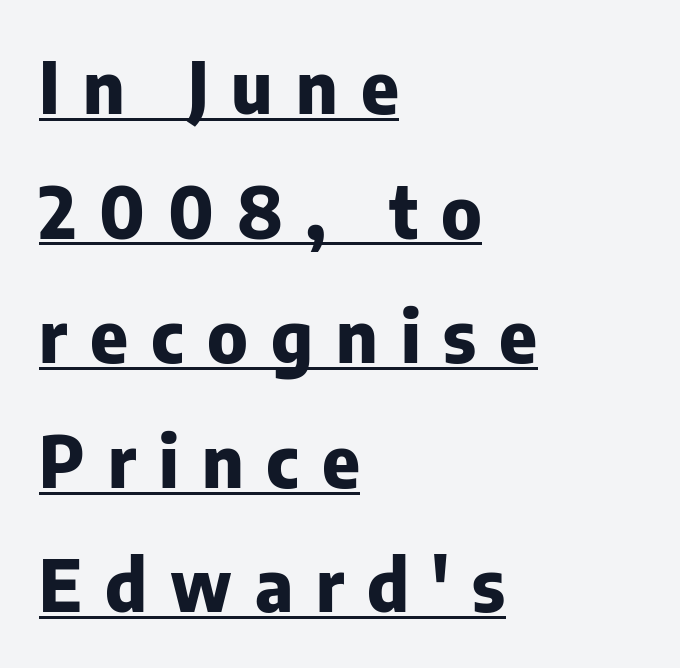
Q: Is the text bold? A: Yes.
Q: Is the text italic (slanted)? A: No, it is upright.
Q: Is the typeface a serif or a sans-serif typeface? A: Sans-serif.
Q: Is the text underlined? A: Yes.
Q: How is the paragraph aligned? A: Left-aligned.
Q: Is the spacing between letters normal or unusually wide? A: Unusually wide.
Q: Width (condensed, normal, or wide)? A: Normal.
Q: Stroke contrast? A: Low.
Q: x-height? A: Medium.
Q: Monospaced? A: No.
